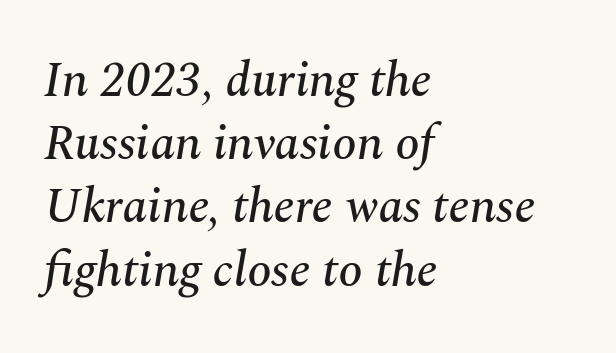
Q: Is the text italic (slanted)? A: Yes, it leans right by about 10 degrees.
Q: Is the typeface a serif or a sans-serif typeface? A: Serif.
Q: Is the text underlined? A: No.
Q: How is the paragraph aligned? A: Left-aligned.
Q: Is the spacing between letters normal or unusually wide? A: Normal.
Q: Is the spacing between lines tight, normal or loose? A: Normal.
Q: Width (condensed, normal, or wide)? A: Normal.
Q: Stroke contrast? A: Medium.
Q: x-height? A: Medium.
Q: Monospaced? A: No.
